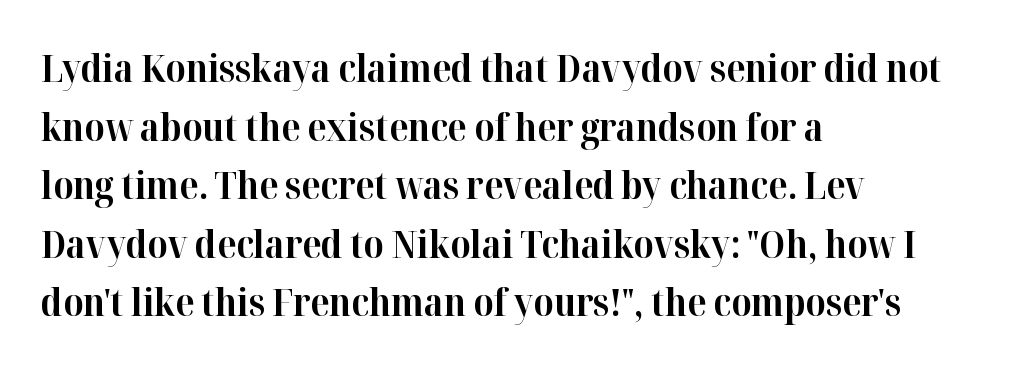
{"serif": "yes", "italic": "no", "bold": "yes", "weight": "bold", "width": "normal", "stroke_contrast": "high", "x_height": "medium", "monospaced": "no", "underline": "no", "align": "left", "line_spacing": "normal", "line_spacing_ratio": 1.54, "letter_spacing": "normal", "letter_spacing_em": 0.0, "glyph_px": 38}
